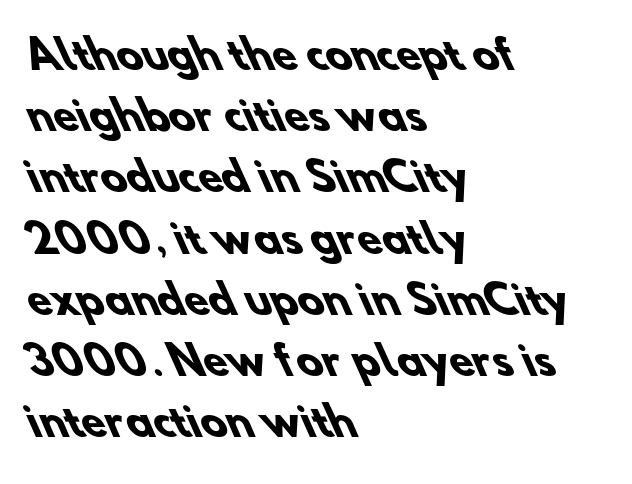
Q: Is the text bold? A: Yes.
Q: Is the typeface a serif or a sans-serif typeface? A: Sans-serif.
Q: Is the text underlined? A: No.
Q: How is the paragraph aligned? A: Left-aligned.
Q: Is the spacing between letters normal or unusually wide? A: Normal.
Q: Is the spacing between lines tight, normal or loose? A: Normal.
Q: Width (condensed, normal, or wide)? A: Normal.
Q: Stroke contrast? A: Low.
Q: x-height? A: Small.
Q: Monospaced? A: No.
